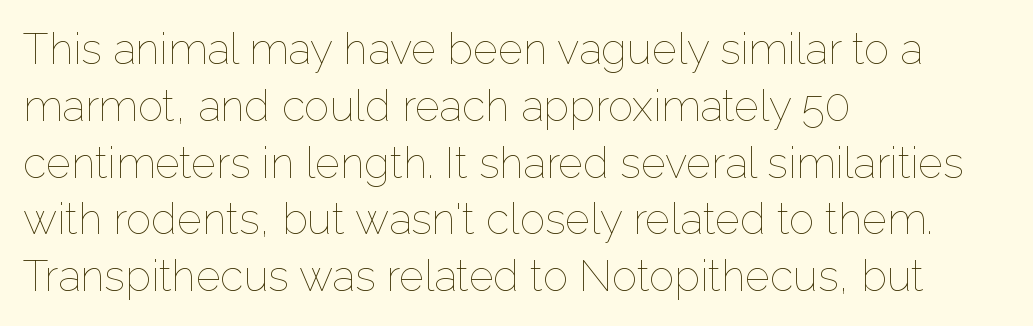
Successive baselines arrive at the customary interval. No heavy texture on the line: the type isn't bold. Look at the tracking — it's just the regular setting, nothing added. Here the designer chose a conventional face with non-uniform glyph widths.
